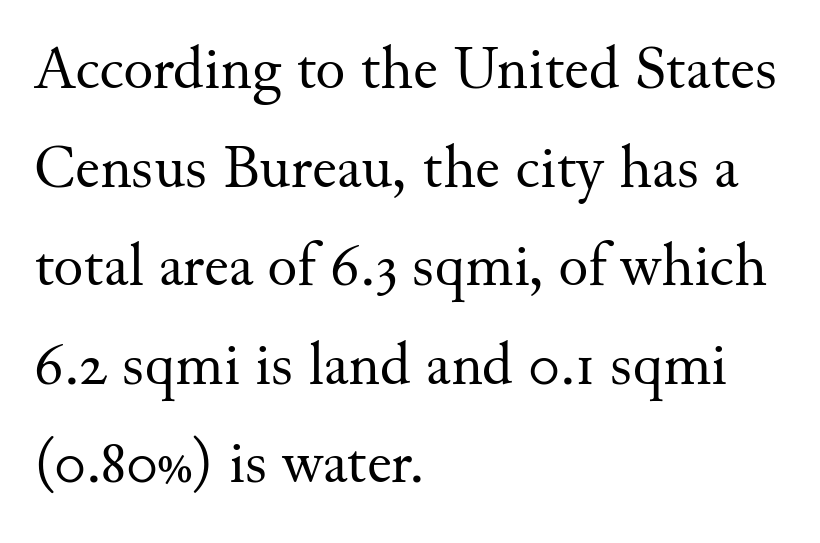
{"serif": "yes", "italic": "no", "bold": "no", "weight": "regular", "width": "normal", "stroke_contrast": "medium", "x_height": "small", "monospaced": "no", "underline": "no", "align": "left", "line_spacing": "normal", "line_spacing_ratio": 1.59, "letter_spacing": "normal", "letter_spacing_em": 0.0, "glyph_px": 62}
